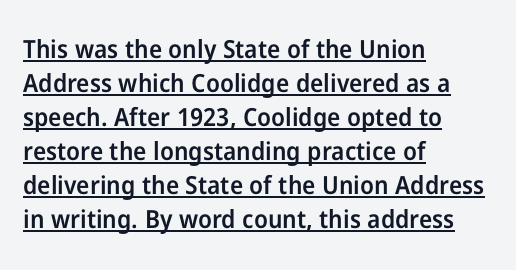
Q: Is the text bold? A: Semi-bold.
Q: Is the text italic (slanted)? A: No, it is upright.
Q: Is the text underlined? A: Yes.
Q: How is the paragraph aligned? A: Left-aligned.
Q: Is the spacing between letters normal or unusually wide? A: Normal.
Q: Is the spacing between lines tight, normal or loose? A: Normal.
